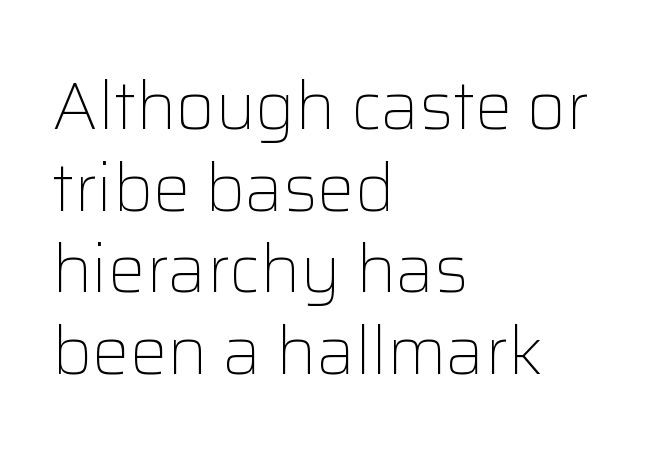
Letter spacing: default. Type without underlining. Every row of glyphs begins at an identical x-position on the left. Think of a printed novel: that variable character pitch is what you see here. Is this a sans? Yes — the strokes have no serifs. Weight: regular or lighter.
